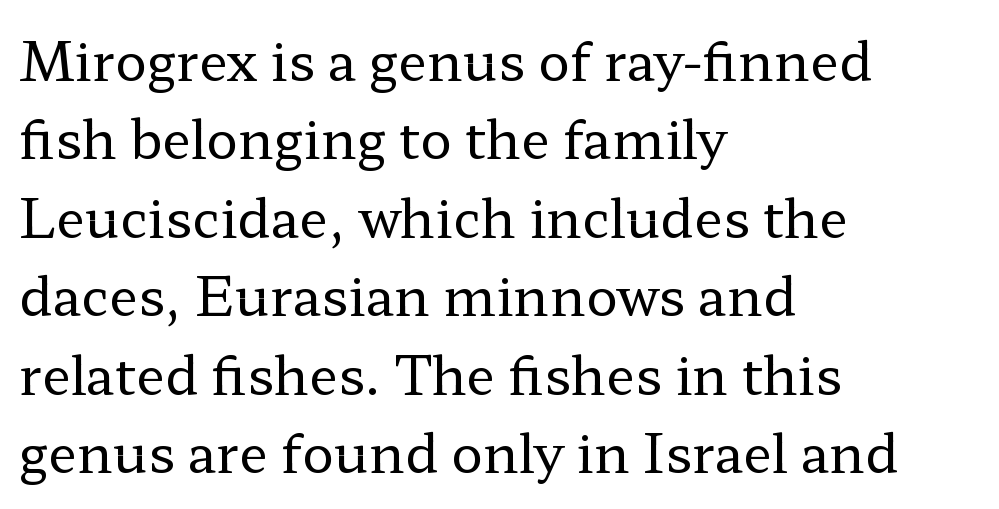
{"serif": "yes", "italic": "no", "bold": "no", "weight": "regular", "width": "wide", "stroke_contrast": "low", "x_height": "medium", "monospaced": "no", "underline": "no", "align": "left", "line_spacing": "normal", "line_spacing_ratio": 1.48, "letter_spacing": "normal", "letter_spacing_em": 0.0, "glyph_px": 53}
